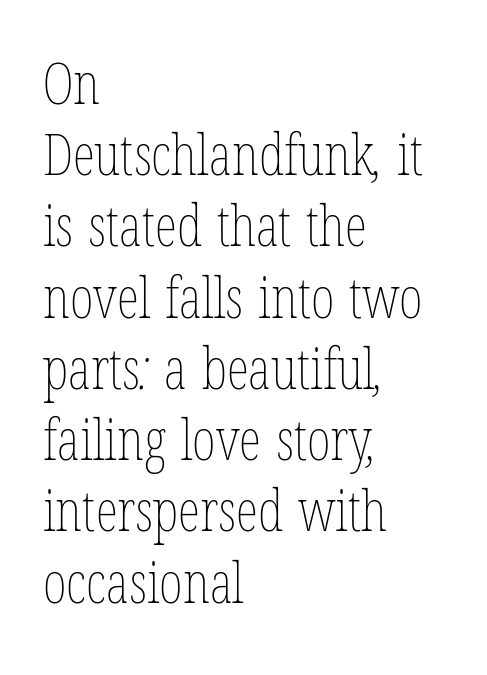
{"bold": "no", "weight": "thin", "width": "condensed", "stroke_contrast": "low", "x_height": "medium", "monospaced": "no", "underline": "no", "align": "left", "line_spacing": "normal", "line_spacing_ratio": 1.25, "letter_spacing": "normal", "letter_spacing_em": 0.0, "glyph_px": 57}
